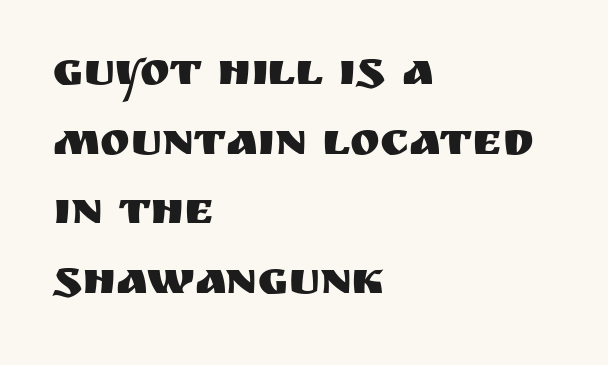
The image shows 45 px sans-serif type, upright; set left-aligned, normal line spacing (1.55x), normal letter spacing, not underlined; medium stroke contrast and a large x-height.
